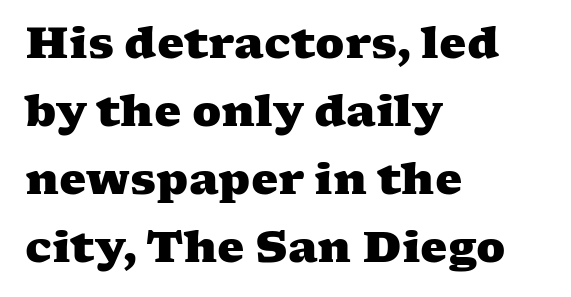
The image shows 43 px heavy, wide serif type; set left-aligned, normal line spacing (1.58x), normal letter spacing, not underlined; medium stroke contrast and a medium x-height.
